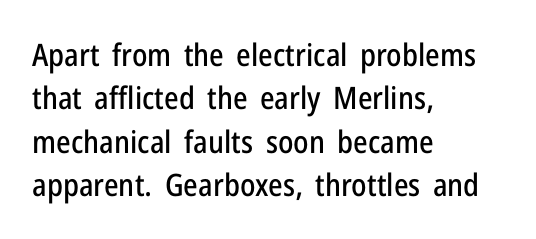
The image shows 31 px condensed sans-serif type, upright; set left-aligned, normal line spacing (1.4x), normal letter spacing, not underlined; low stroke contrast and a medium x-height.
